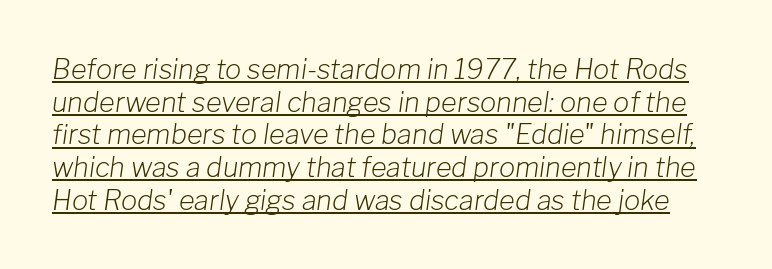
{"italic": "yes", "lean": "right", "slant_degrees": 8, "bold": "no", "underline": "yes", "line_spacing_ratio": 1.21, "letter_spacing": "normal", "letter_spacing_em": 0.0, "glyph_px": 27}
